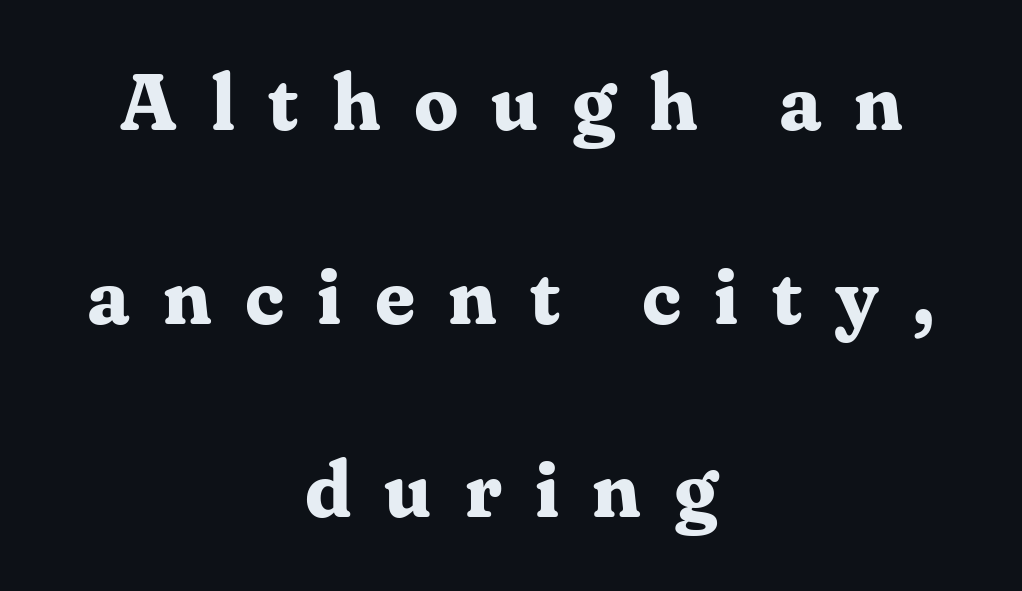
The image shows 79 px bold serif type, upright; set centered, loose line spacing (2.45x), unusually wide letter spacing (+0.42 em), not underlined; medium stroke contrast and a medium x-height.
